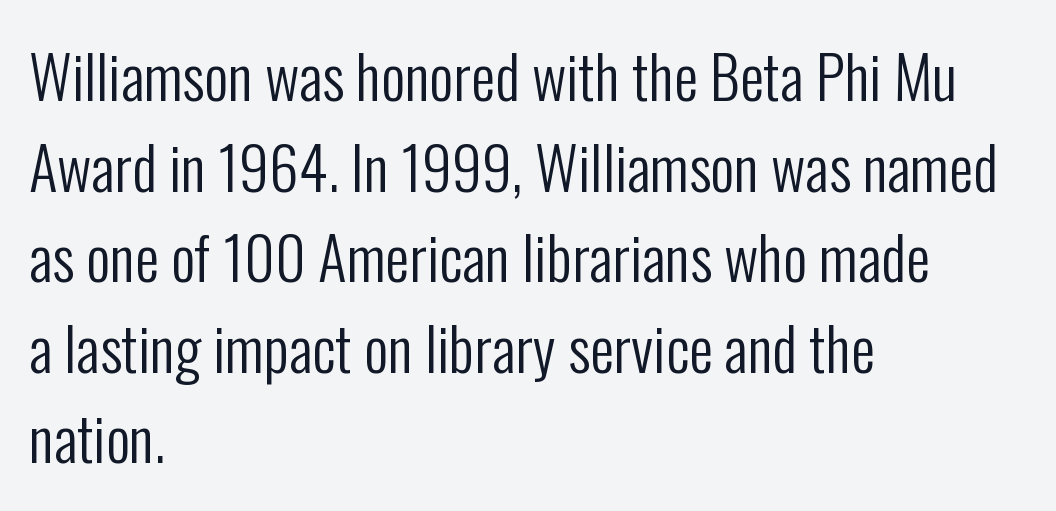
Q: Is the text bold? A: No.
Q: Is the text italic (slanted)? A: No, it is upright.
Q: Is the typeface a serif or a sans-serif typeface? A: Sans-serif.
Q: Is the text underlined? A: No.
Q: How is the paragraph aligned? A: Left-aligned.
Q: Is the spacing between letters normal or unusually wide? A: Normal.
Q: Is the spacing between lines tight, normal or loose? A: Normal.
Q: Width (condensed, normal, or wide)? A: Condensed.
Q: Stroke contrast? A: Low.
Q: x-height? A: Medium.
Q: Monospaced? A: No.
